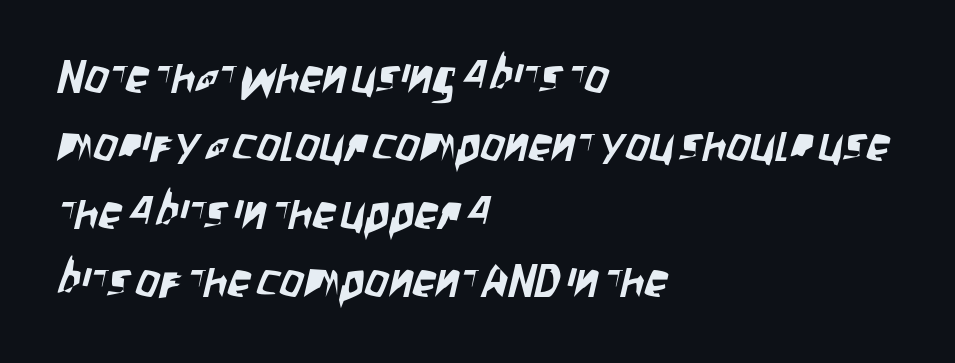
The image shows 47 px condensed sans-serif type; set left-aligned, normal line spacing (1.45x), normal letter spacing, not underlined; low stroke contrast and a large x-height.
